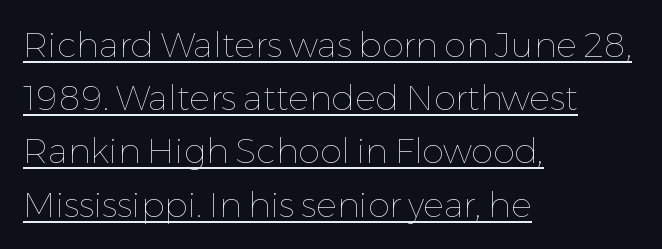
The image shows 35 px thin type, upright; set left-aligned, normal line spacing (1.52x), normal letter spacing, underlined; low stroke contrast and a medium x-height.
